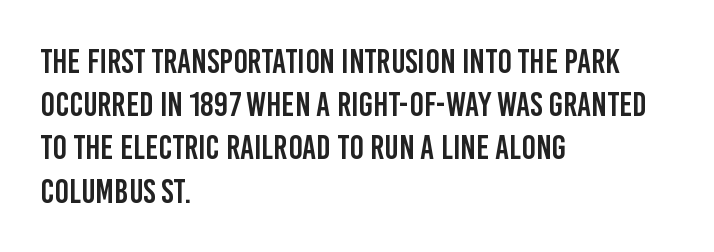
{"serif": "no", "italic": "no", "width": "condensed", "stroke_contrast": "low", "x_height": "large", "monospaced": "no", "underline": "no", "align": "left", "line_spacing": "normal", "line_spacing_ratio": 1.27, "letter_spacing": "normal", "letter_spacing_em": 0.0, "glyph_px": 34}
